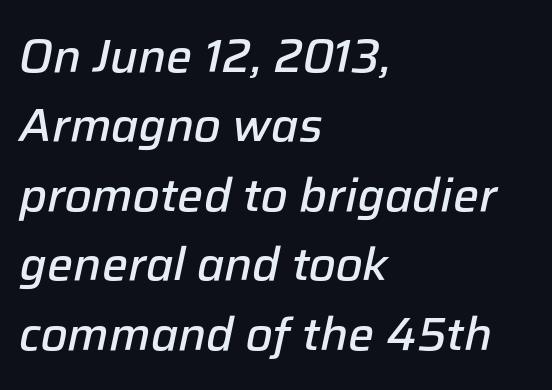
Is the type slanted? Yes — the strokes lean at a clear angle. Successive baselines arrive at the customary interval. No extra tracking has been applied to these lines. Caption: multi-line text, flush left, ragged right.
